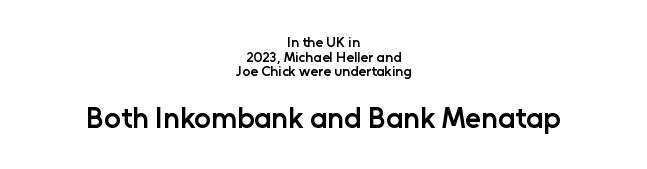
When letters stand straight like this, we call the style roman or upright. The zone under the glyphs is completely vacant. Every row of glyphs is offset so its center matches the block's center. You could barely slide anything between these rows.
